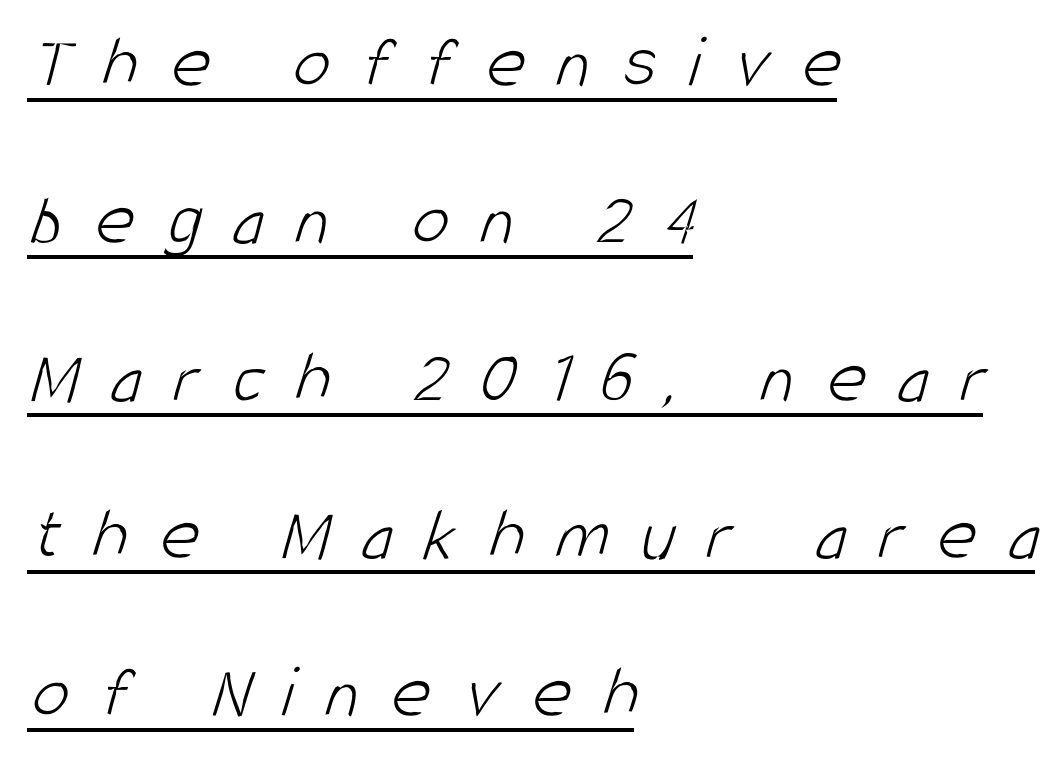
The glyphs are accompanied by a horizontal stroke just below them. Honestly, the letter spacing is so wide it's the main thing you notice. Type style note: lacks serifs. A light-to-regular cut is what we see here. Think of a printed novel: that variable character pitch is what you see here. In terms of leading, this rendering errs on the spacious side.
